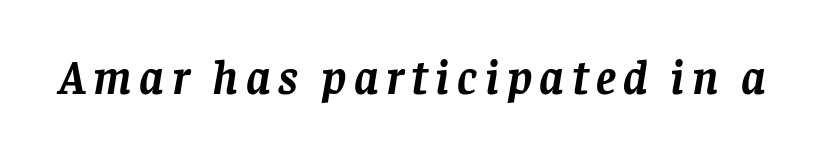
Are there feet on the stems? There are — it's a serif. Italic: yes, the glyphs are oblique. This rendering features lettering with no underline. A full-strength bold gives these letters their thick strokes.
